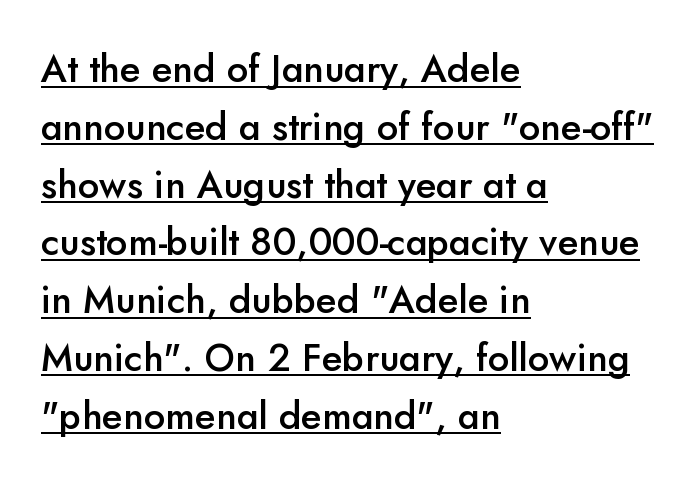
{"serif": "no", "italic": "no", "bold": "semi", "weight": "semibold", "width": "normal", "stroke_contrast": "low", "x_height": "small", "monospaced": "no", "underline": "yes", "align": "left", "line_spacing": "normal", "line_spacing_ratio": 1.52, "letter_spacing": "normal", "letter_spacing_em": 0.0, "glyph_px": 38}
